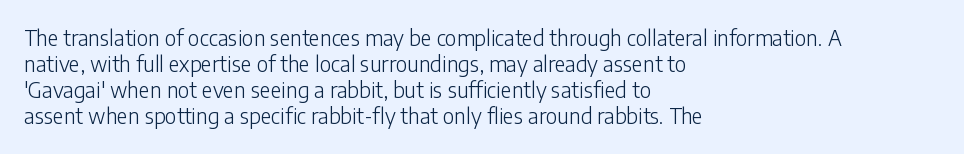
Q: Is the text bold? A: No.
Q: Is the text italic (slanted)? A: No, it is upright.
Q: Is the text underlined? A: No.
Q: How is the paragraph aligned? A: Left-aligned.
Q: Is the spacing between letters normal or unusually wide? A: Normal.
